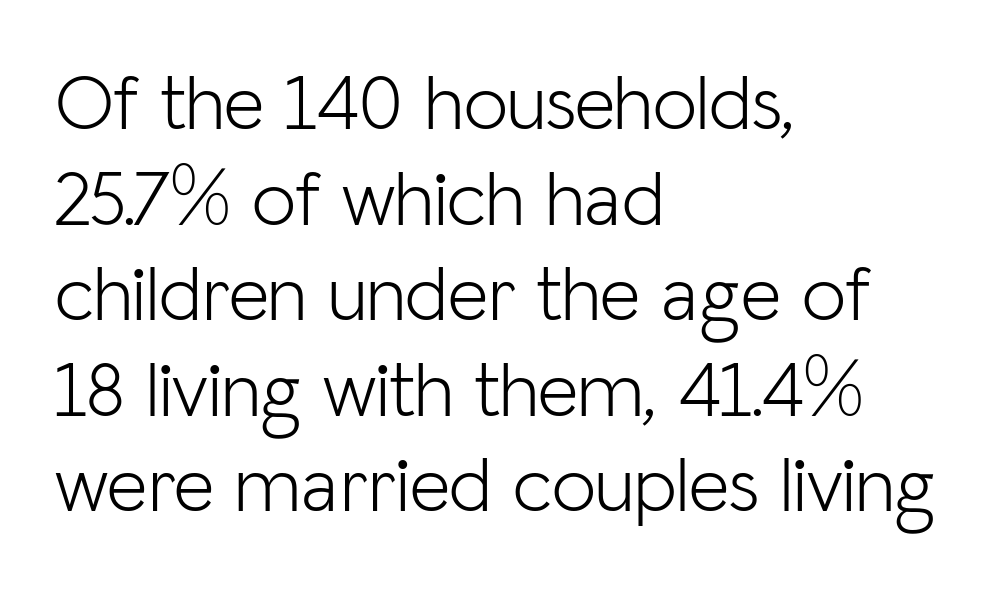
The image shows 79 px light sans-serif type, upright; set left-aligned, line spacing 1.21x, normal letter spacing, not underlined; low stroke contrast and a medium x-height.
